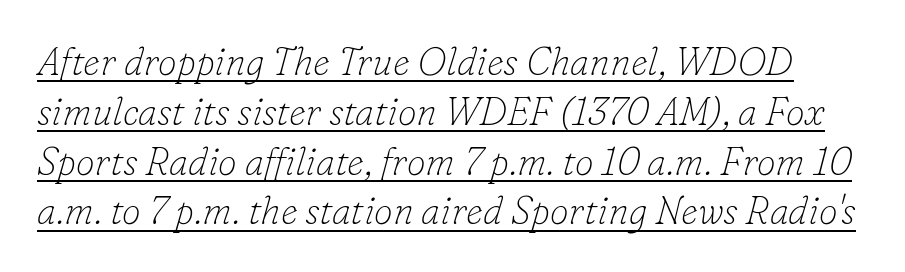
The image shows 38 px thin serif type, italic (leaning right); set normal line spacing (1.31x), normal letter spacing, underlined; low stroke contrast and a small x-height.
